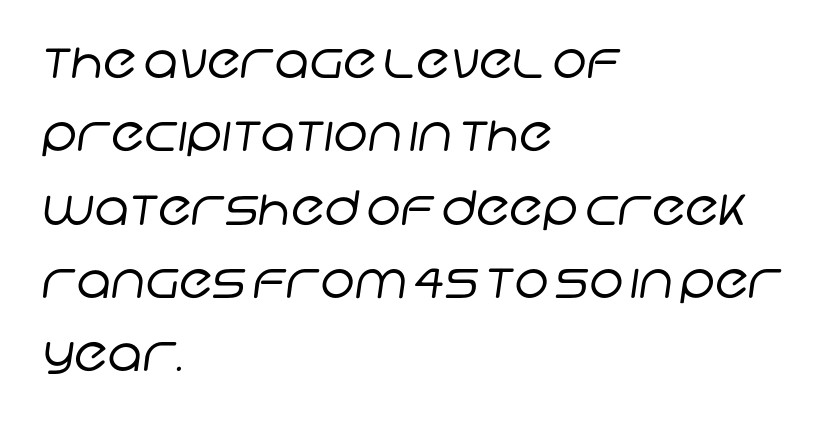
Is there much room between lines? A standard amount, neither cramped nor airy. Stem width sits at or under what a default text font uses. The tracking reads as untouched default to a designer's eye. The string is rendered with underlining switched off. The rendering shows plain stroke endings on the letterforms — a sans-serif design. The rag falls on the right side of this text block.
